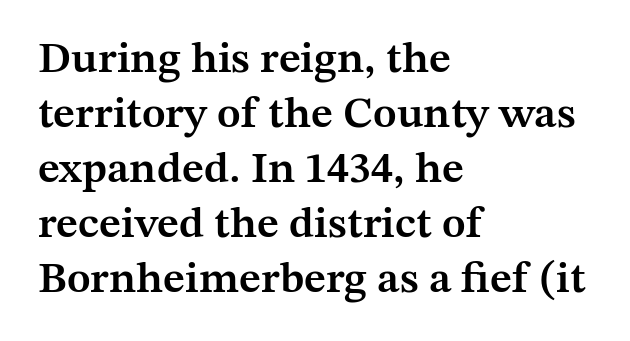
To sum up the face: it has serifs. The string is rendered with underlining switched off. The vertical gap from one line to the next is medium. Which margin do the lines hug? The left one — the right edge is uneven. Firm but not heavy-handed strokes: this text is semibold. Honestly, the letter spacing is just normal — you wouldn't notice it.
